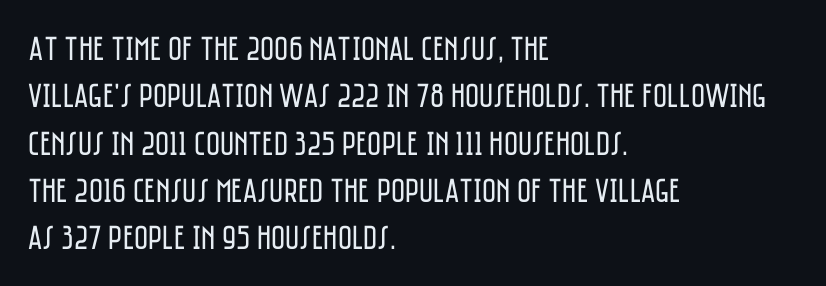
{"serif": "no", "italic": "no", "bold": "no", "weight": "regular", "width": "condensed", "stroke_contrast": "low", "x_height": "large", "monospaced": "no", "underline": "no", "align": "left", "line_spacing": "normal", "line_spacing_ratio": 1.39, "letter_spacing": "normal", "letter_spacing_em": 0.0, "glyph_px": 34}
